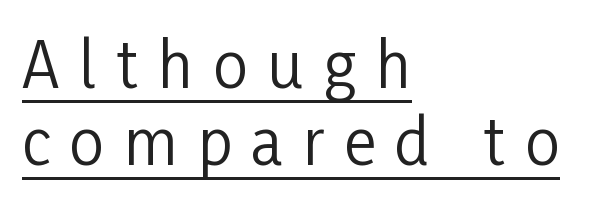
One-word summary of the alignment: left. These lines sit exactly where default settings would place them. This sample has the flowing, uneven cadence of proportional lettering. A roman cut, with each character standing at attention.
